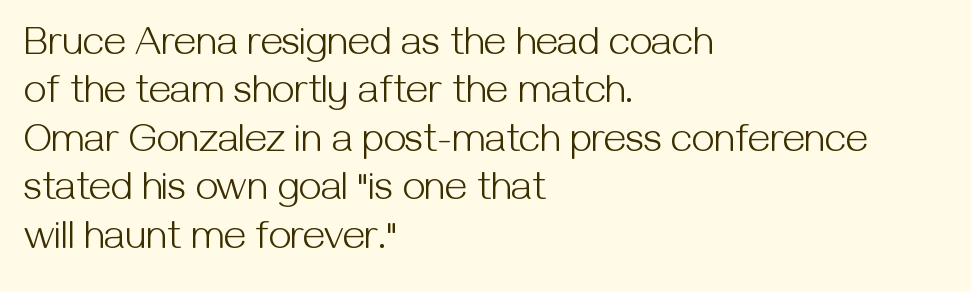
The image shows 40 px light sans-serif type, upright; set left-aligned, line spacing 1.21x, normal letter spacing, not underlined; medium stroke contrast and a medium x-height.
